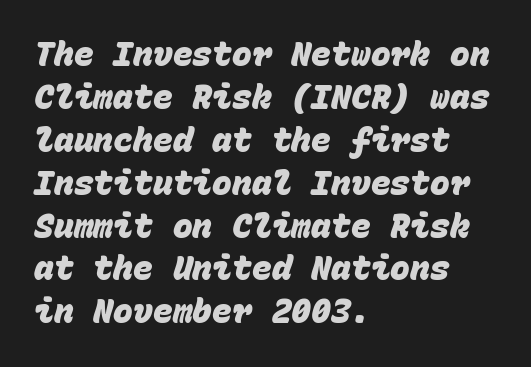
Q: Is the text bold? A: Yes.
Q: Is the typeface a serif or a sans-serif typeface? A: Sans-serif.
Q: Is the text underlined? A: No.
Q: How is the paragraph aligned? A: Left-aligned.
Q: Is the spacing between letters normal or unusually wide? A: Normal.
Q: Is the spacing between lines tight, normal or loose? A: Normal.
Q: Width (condensed, normal, or wide)? A: Normal.
Q: Stroke contrast? A: Low.
Q: x-height? A: Large.
Q: Monospaced? A: Yes.
